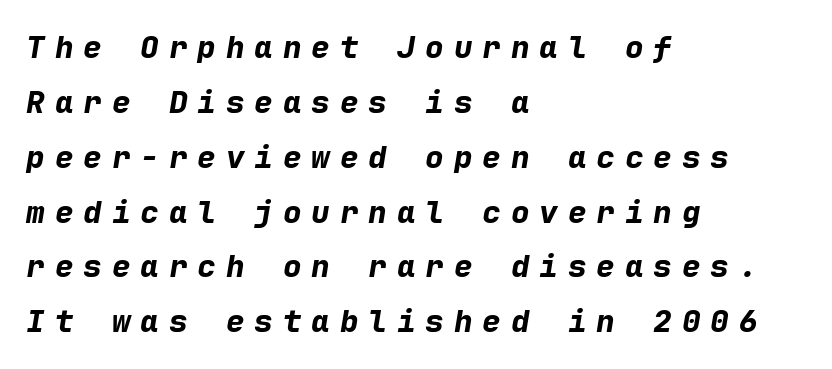
The tracking reads as deliberately expanded to a designer's eye. Every character sits at an angle, as italics do. Heavy-handed strokes throughout: this text is bold. Line beginnings align vertically; line endings do not. Descenders hang freely into open space.
